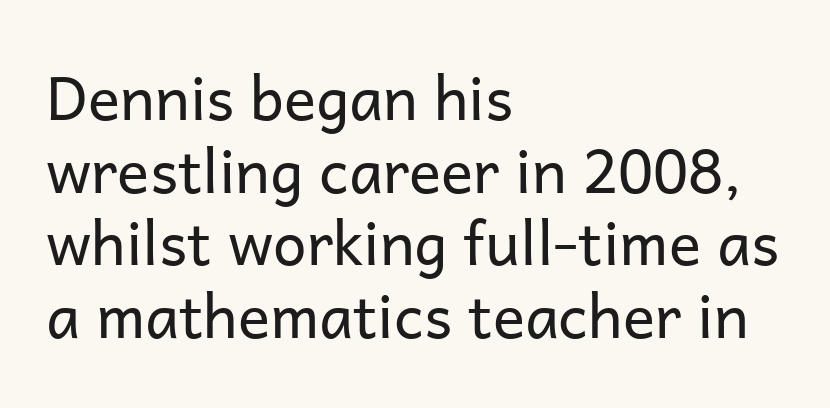
The image shows 60 px regular-weight sans-serif type, upright; set left-aligned, line spacing 1.21x, normal letter spacing, not underlined; low stroke contrast and a medium x-height.
